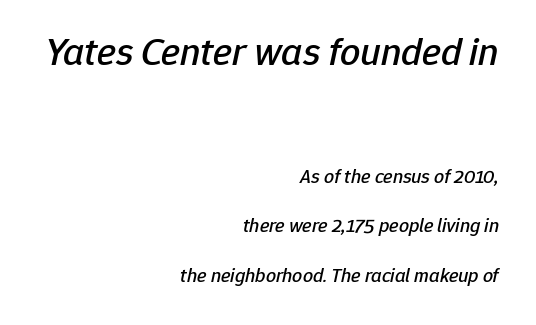
The image shows 40 px text type, italic (leaning right); set right-aligned, loose line spacing (2.49x), normal letter spacing, not underlined; the first (top) block is 2.0x larger; low stroke contrast and a medium x-height.
